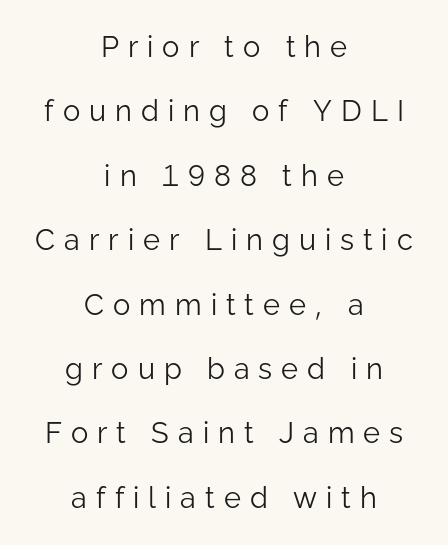
Q: Is the text bold? A: No.
Q: Is the text italic (slanted)? A: No, it is upright.
Q: Is the typeface a serif or a sans-serif typeface? A: Sans-serif.
Q: Is the text underlined? A: No.
Q: How is the paragraph aligned? A: Centered.
Q: Is the spacing between letters normal or unusually wide? A: Unusually wide.
Q: Is the spacing between lines tight, normal or loose? A: Loose.
Q: Width (condensed, normal, or wide)? A: Normal.
Q: Stroke contrast? A: Low.
Q: x-height? A: Medium.
Q: Monospaced? A: No.
